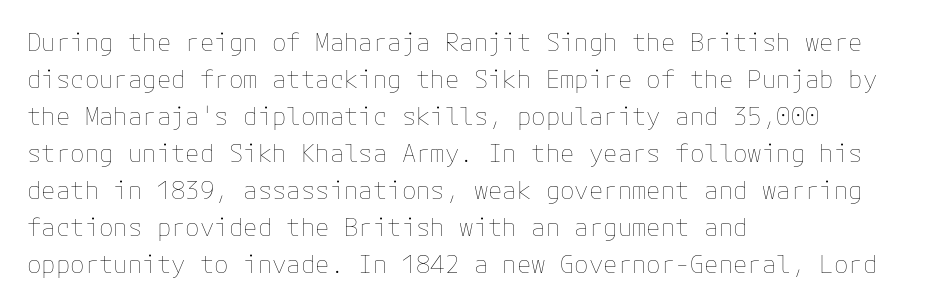
The image shows 24 px text type, upright; set left-aligned, normal line spacing (1.54x), normal letter spacing, not underlined.
